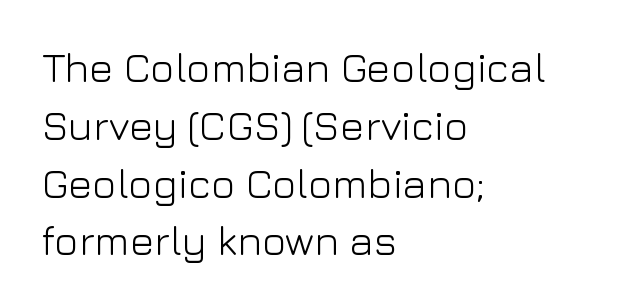
Q: Is the text bold? A: No.
Q: Is the text italic (slanted)? A: No, it is upright.
Q: Is the typeface a serif or a sans-serif typeface? A: Sans-serif.
Q: Is the text underlined? A: No.
Q: How is the paragraph aligned? A: Left-aligned.
Q: Is the spacing between letters normal or unusually wide? A: Normal.
Q: Is the spacing between lines tight, normal or loose? A: Normal.
Q: Width (condensed, normal, or wide)? A: Normal.
Q: Stroke contrast? A: Low.
Q: x-height? A: Medium.
Q: Monospaced? A: No.
